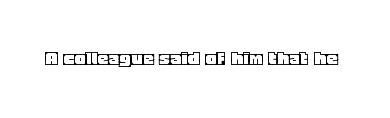
{"italic": "no", "underline": "no", "letter_spacing": "normal", "letter_spacing_em": 0.0, "glyph_px": 22}
